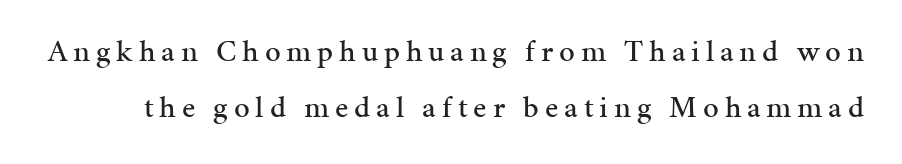
Q: Is the text italic (slanted)? A: No, it is upright.
Q: Is the typeface a serif or a sans-serif typeface? A: Serif.
Q: Is the text underlined? A: No.
Q: Width (condensed, normal, or wide)? A: Normal.
Q: Stroke contrast? A: Medium.
Q: x-height? A: Medium.
Q: Monospaced? A: No.
